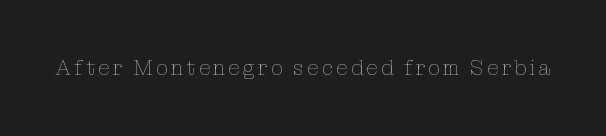
The image shows 21 px text type, upright; set not underlined.
